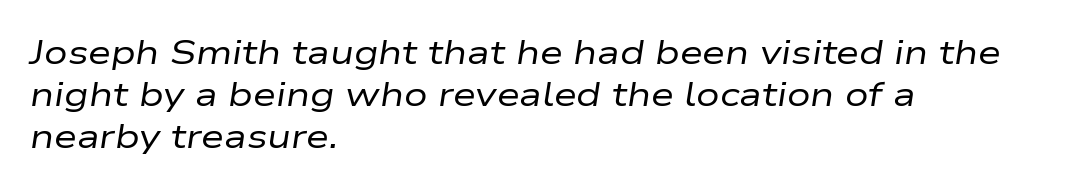
{"italic": "yes", "lean": "right", "slant_degrees": 9, "bold": "no", "weight": "regular", "width": "wide", "stroke_contrast": "low", "x_height": "medium", "monospaced": "no", "underline": "no", "align": "left", "line_spacing": "normal", "line_spacing_ratio": 1.27, "letter_spacing": "normal", "letter_spacing_em": 0.0, "glyph_px": 33}
